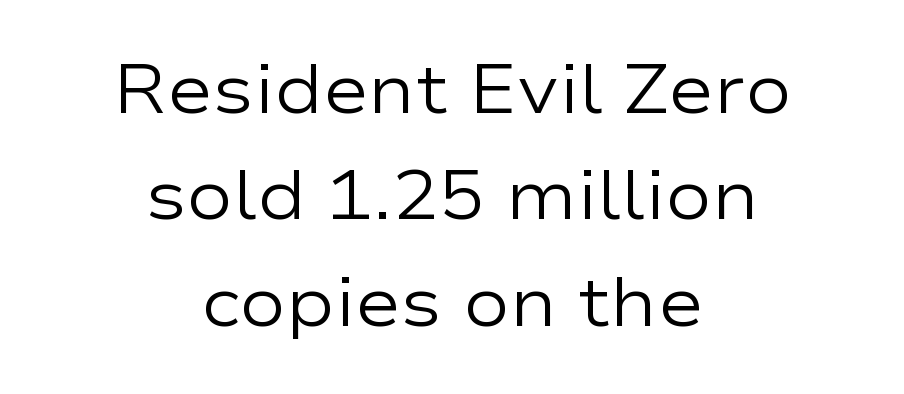
Q: Is the text bold? A: No.
Q: Is the text italic (slanted)? A: No, it is upright.
Q: Is the typeface a serif or a sans-serif typeface? A: Sans-serif.
Q: Is the text underlined? A: No.
Q: How is the paragraph aligned? A: Centered.
Q: Is the spacing between letters normal or unusually wide? A: Normal.
Q: Is the spacing between lines tight, normal or loose? A: Normal.
Q: Width (condensed, normal, or wide)? A: Wide.
Q: Stroke contrast? A: Low.
Q: x-height? A: Medium.
Q: Monospaced? A: No.
